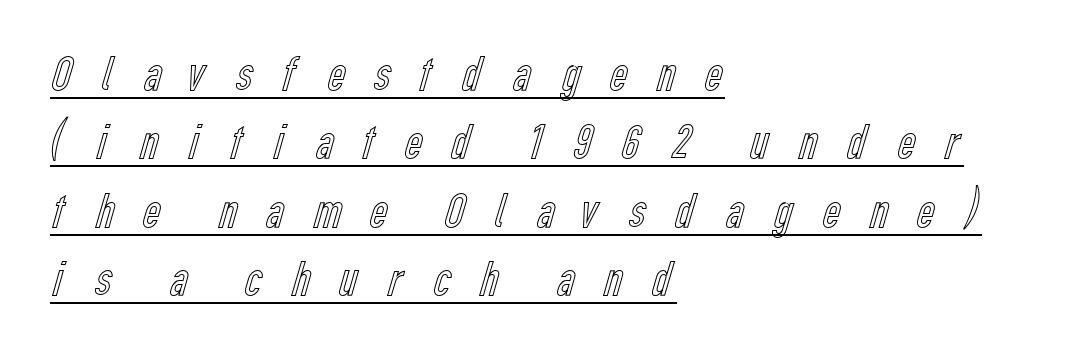
Q: Is the text italic (slanted)? A: Yes.
Q: Is the text underlined? A: Yes.
Q: How is the paragraph aligned? A: Left-aligned.
Q: Is the spacing between letters normal or unusually wide? A: Unusually wide.
Q: Is the spacing between lines tight, normal or loose? A: Normal.
Q: Width (condensed, normal, or wide)? A: Condensed.
Q: x-height? A: Medium.
Q: Monospaced? A: No.
